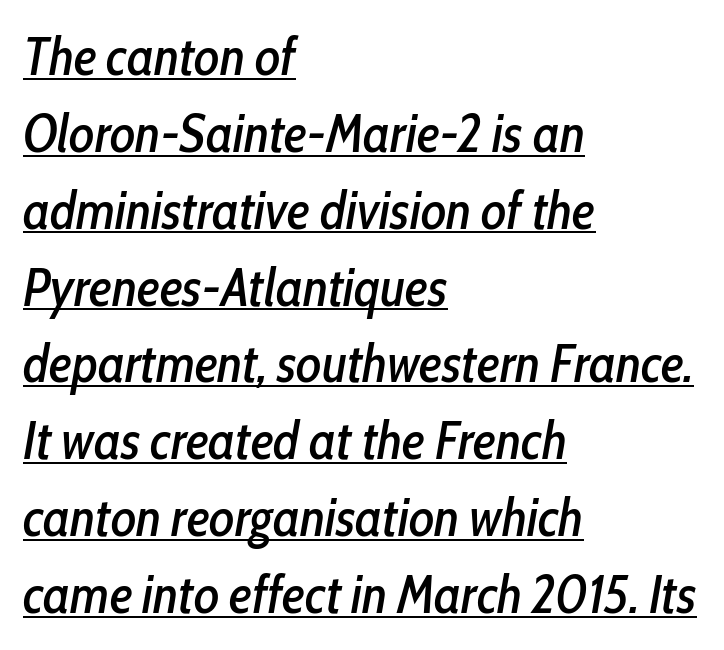
The image shows 53 px condensed type, italic (leaning right); set left-aligned, normal line spacing (1.45x), normal letter spacing, underlined; low stroke contrast and a medium x-height.
